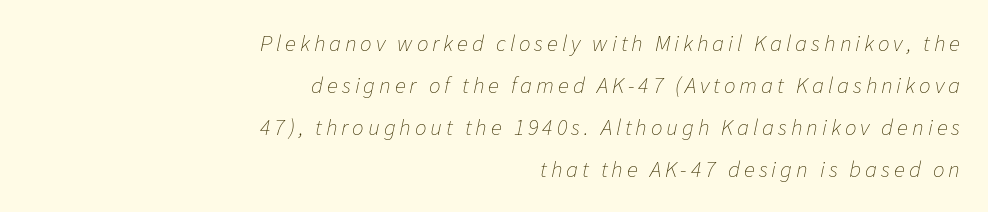
{"italic": "yes", "lean": "right", "slant_degrees": 11, "bold": "no", "underline": "no", "align": "right", "line_spacing_ratio": 1.82, "glyph_px": 23}
